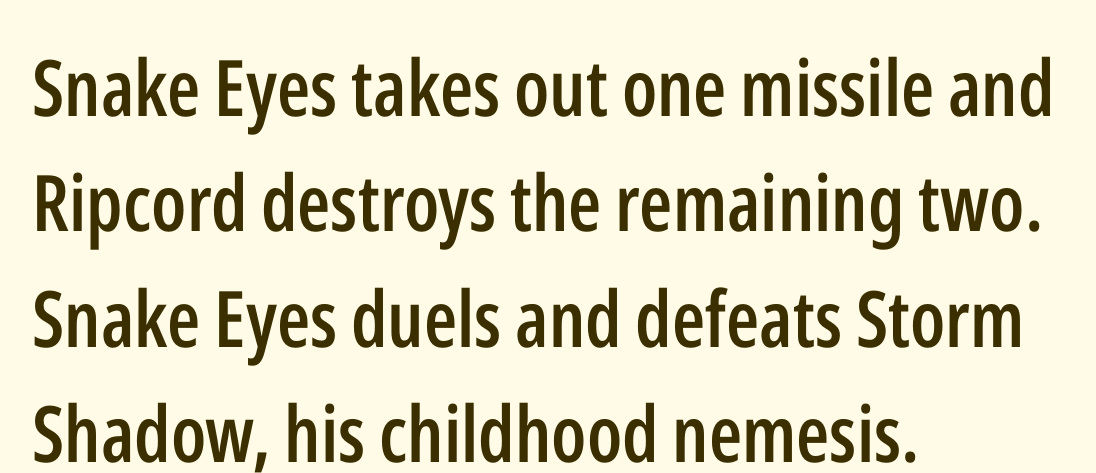
The image shows 78 px semibold, condensed sans-serif type, upright; set left-aligned, normal line spacing (1.48x), normal letter spacing, not underlined; low stroke contrast and a medium x-height.
